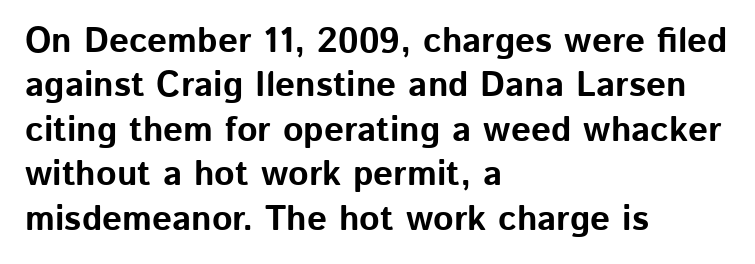
The letters advance in unequal steps, a hallmark of proportional type. Honestly, there is no underline to notice here at all. Does the type have serifs? No, each stem ends abruptly. This block has exactly the height ordinary leading produces. You'd pick this weight for a headline — it's a proper bold.
